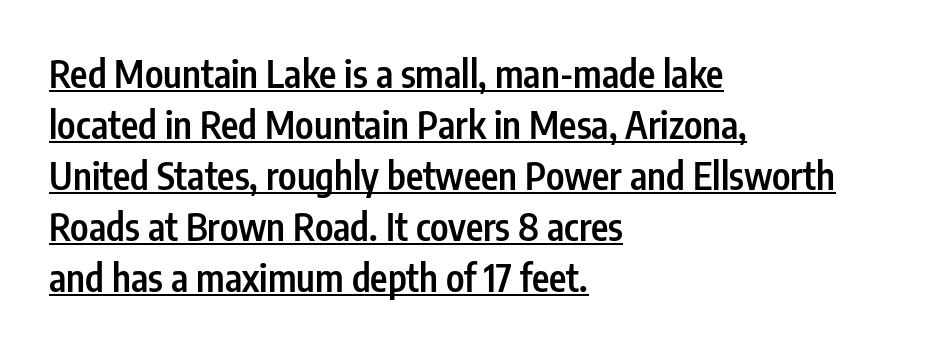
{"serif": "no", "italic": "no", "bold": "semi", "weight": "semibold", "width": "condensed", "stroke_contrast": "low", "x_height": "medium", "monospaced": "no", "underline": "yes", "align": "left", "line_spacing": "normal", "line_spacing_ratio": 1.38, "letter_spacing": "normal", "letter_spacing_em": 0.0, "glyph_px": 37}
